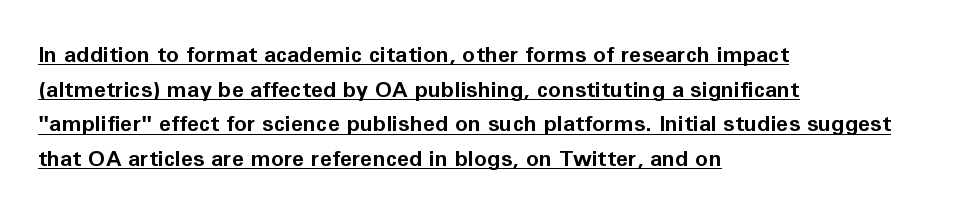
Is the type bold? Yes — the strokes are clearly thick and heavy. Letter spacing: default. You can see a thin bar hugging the bottom of the glyphs. Summary of vertical rhythm: regular, with standard interline spacing.
